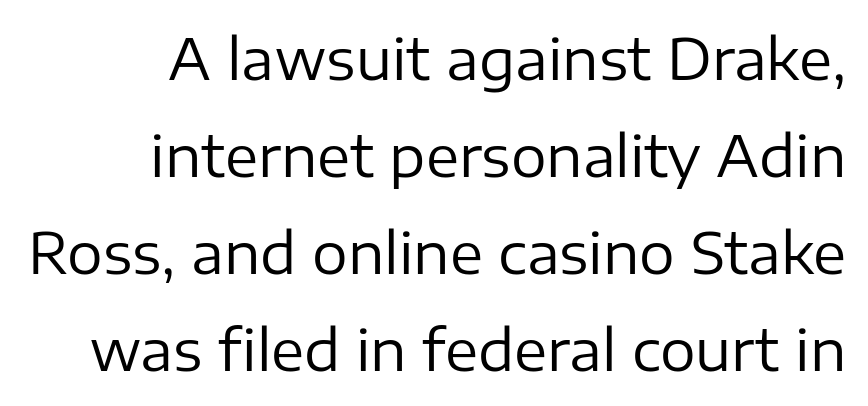
{"serif": "no", "italic": "no", "bold": "no", "weight": "regular", "width": "normal", "stroke_contrast": "low", "x_height": "medium", "monospaced": "no", "underline": "no", "align": "right", "line_spacing_ratio": 1.73, "letter_spacing": "normal", "letter_spacing_em": 0.0, "glyph_px": 56}
